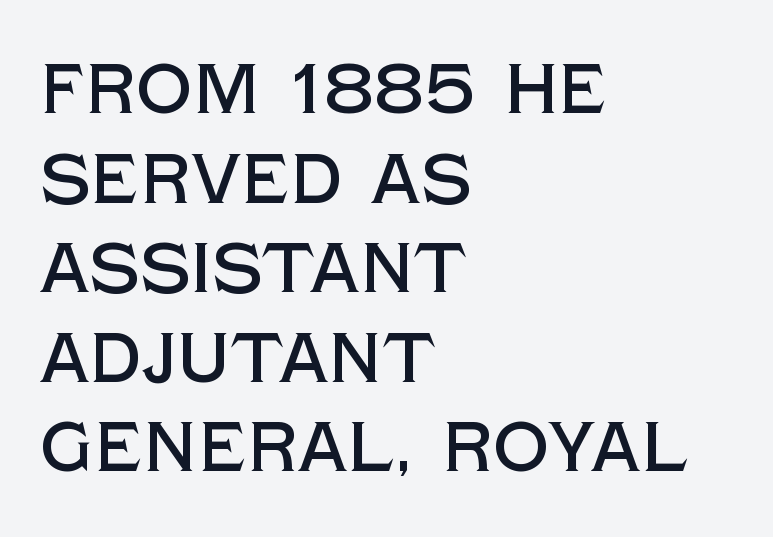
The image shows 70 px sans-serif type, upright; set left-aligned, normal line spacing (1.28x), normal letter spacing, not underlined; a large x-height.
